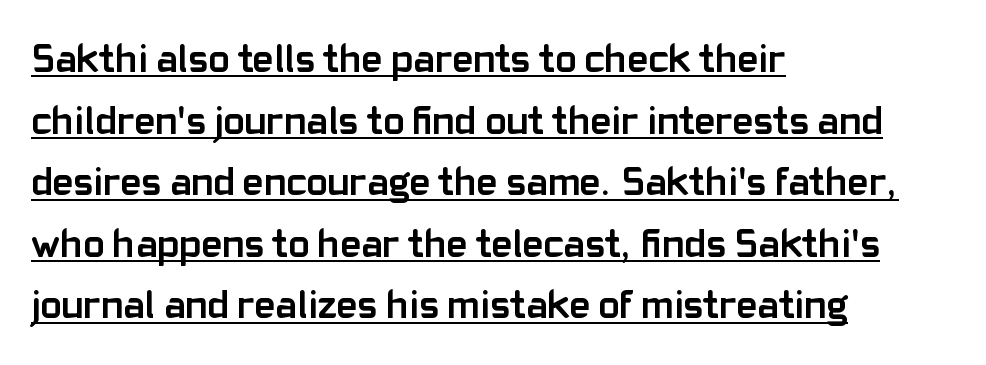
This is roman type, the default non-slanted kind. Typographic density is high because the face is bold. The words here are underlined. Observe the absence of serifs on each vertical stroke in this sample.
